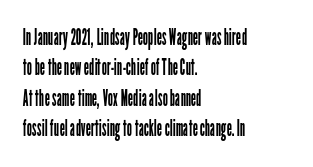
Q: Is the text bold? A: No.
Q: Is the text italic (slanted)? A: No, it is upright.
Q: Is the text underlined? A: No.
Q: How is the paragraph aligned? A: Left-aligned.
Q: Is the spacing between letters normal or unusually wide? A: Normal.
Q: Is the spacing between lines tight, normal or loose? A: Normal.
